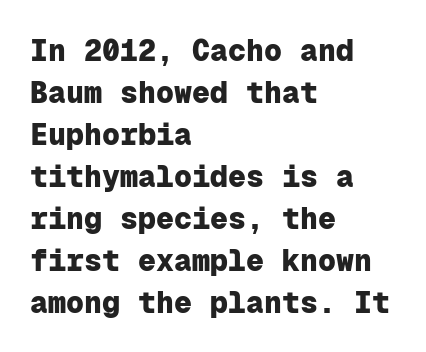
{"serif": "no", "italic": "no", "bold": "yes", "weight": "heavy", "width": "normal", "stroke_contrast": "low", "x_height": "medium", "monospaced": "yes", "underline": "no", "align": "left", "line_spacing": "normal", "line_spacing_ratio": 1.4, "letter_spacing": "normal", "letter_spacing_em": 0.0, "glyph_px": 30}
